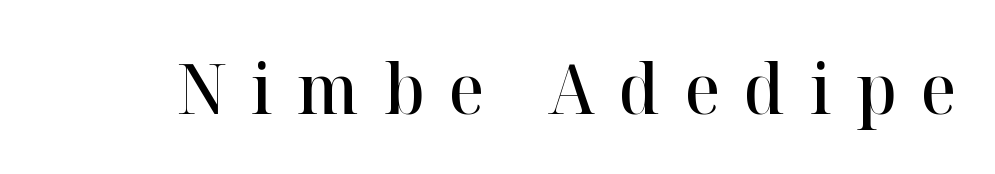
Q: Is the text bold? A: Semi-bold.
Q: Is the text italic (slanted)? A: No, it is upright.
Q: Is the typeface a serif or a sans-serif typeface? A: Serif.
Q: Is the text underlined? A: No.
Q: Is the spacing between letters normal or unusually wide? A: Unusually wide.
Q: Width (condensed, normal, or wide)? A: Normal.
Q: Stroke contrast? A: High.
Q: x-height? A: Medium.
Q: Monospaced? A: No.
